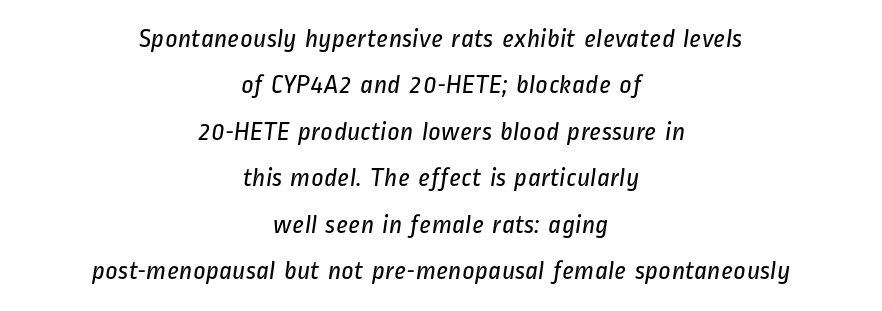
{"bold": "no", "underline": "no", "align": "center", "line_spacing_ratio": 1.72, "letter_spacing": "normal", "letter_spacing_em": 0.0, "glyph_px": 27}
